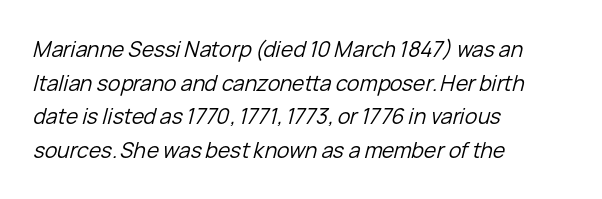
Q: Is the text bold? A: No.
Q: Is the text italic (slanted)? A: Yes, it leans right by about 15 degrees.
Q: Is the text underlined? A: No.
Q: How is the paragraph aligned? A: Left-aligned.
Q: Is the spacing between letters normal or unusually wide? A: Normal.
Q: Is the spacing between lines tight, normal or loose? A: Normal.
